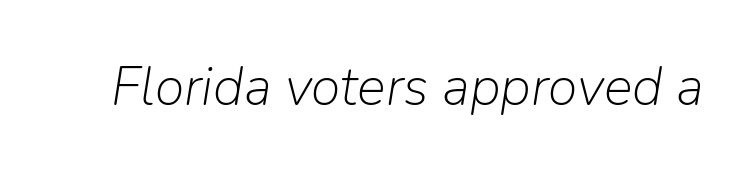
{"italic": "yes", "lean": "right", "slant_degrees": 9, "bold": "no", "weight": "light", "width": "normal", "stroke_contrast": "low", "x_height": "medium", "monospaced": "no", "underline": "no", "letter_spacing": "normal", "letter_spacing_em": 0.0, "glyph_px": 54}
